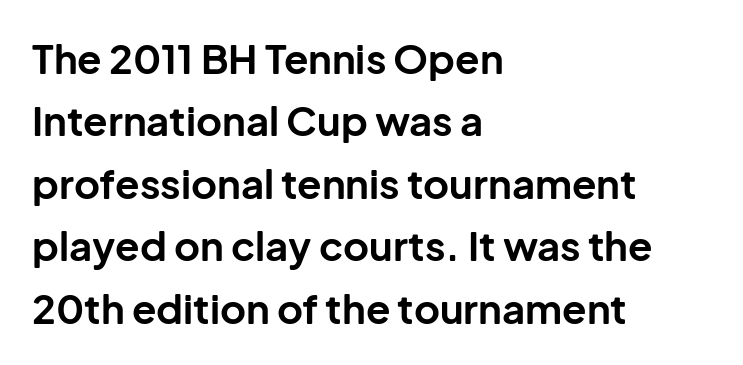
The image shows 40 px bold sans-serif type, upright; set left-aligned, normal line spacing (1.56x), normal letter spacing, not underlined; low stroke contrast and a medium x-height.
